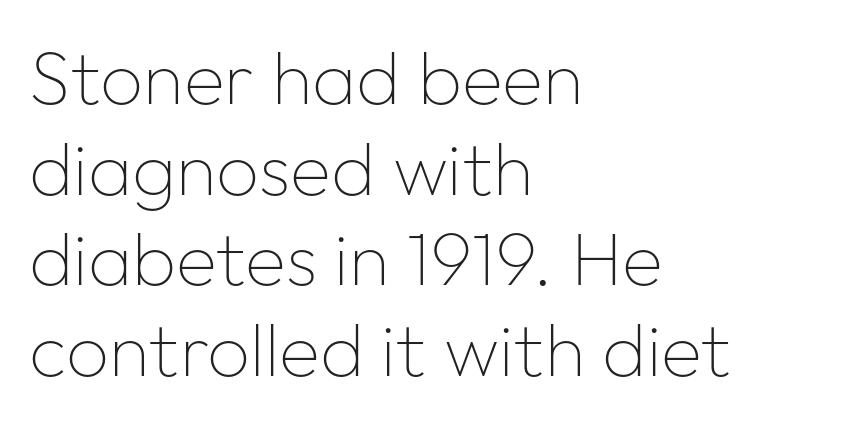
The image shows 75 px thin sans-serif type, upright; set left-aligned, line spacing 1.21x, normal letter spacing, not underlined; low stroke contrast and a medium x-height.
